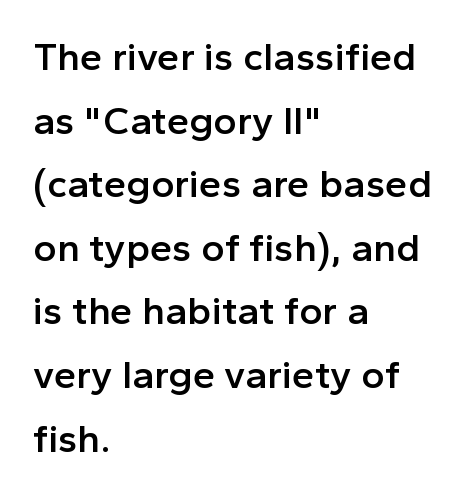
Q: Is the text bold? A: Semi-bold.
Q: Is the text italic (slanted)? A: No, it is upright.
Q: Is the typeface a serif or a sans-serif typeface? A: Sans-serif.
Q: Is the text underlined? A: No.
Q: How is the paragraph aligned? A: Left-aligned.
Q: Is the spacing between letters normal or unusually wide? A: Normal.
Q: Is the spacing between lines tight, normal or loose? A: Normal.
Q: Width (condensed, normal, or wide)? A: Normal.
Q: x-height? A: Medium.
Q: Monospaced? A: No.
